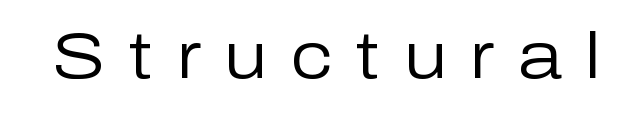
The image shows 64 px regular-weight sans-serif type, upright; set unusually wide letter spacing (+0.36 em), not underlined; low stroke contrast and a medium x-height.
